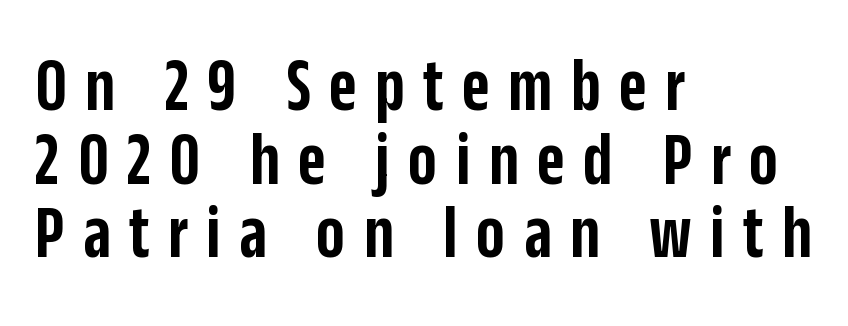
Q: Is the text bold? A: Semi-bold.
Q: Is the text italic (slanted)? A: No, it is upright.
Q: Is the typeface a serif or a sans-serif typeface? A: Sans-serif.
Q: Is the text underlined? A: No.
Q: How is the paragraph aligned? A: Left-aligned.
Q: Is the spacing between letters normal or unusually wide? A: Unusually wide.
Q: Is the spacing between lines tight, normal or loose? A: Tight.
Q: Width (condensed, normal, or wide)? A: Condensed.
Q: Stroke contrast? A: Low.
Q: x-height? A: Large.
Q: Monospaced? A: No.
